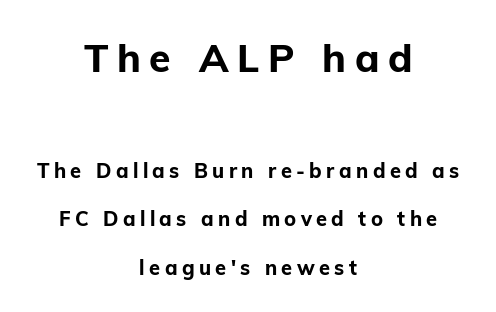
The image shows 39 px bold sans-serif type, upright; set centered, loose line spacing (2.41x), unusually wide letter spacing (+0.22 em), not underlined; the first (top) block is 1.95x larger; low stroke contrast and a medium x-height.
